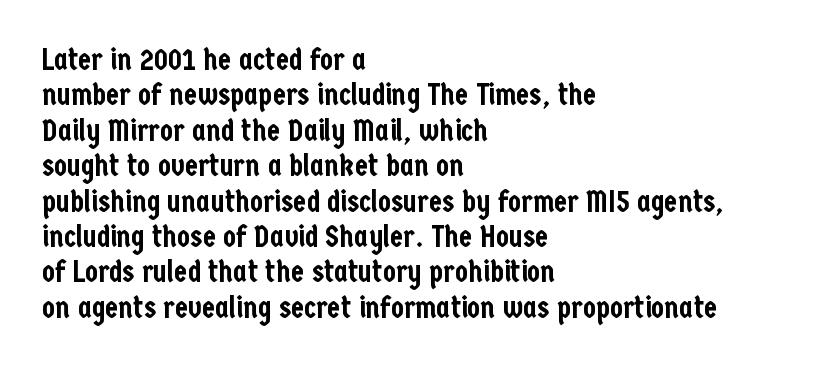
Q: Is the text italic (slanted)? A: No, it is upright.
Q: Is the typeface a serif or a sans-serif typeface? A: Sans-serif.
Q: Is the text underlined? A: No.
Q: How is the paragraph aligned? A: Left-aligned.
Q: Is the spacing between letters normal or unusually wide? A: Normal.
Q: Width (condensed, normal, or wide)? A: Condensed.
Q: Stroke contrast? A: Low.
Q: x-height? A: Medium.
Q: Monospaced? A: No.
